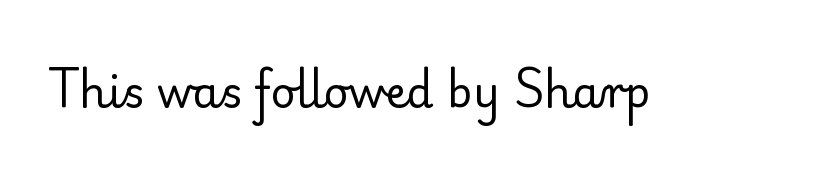
Designer's note — italics off, roman on. Varying glyph widths throughout — classic text-font behaviour. A typesetter would label this face a serif. Ink coverage per letter is moderate at most. Spacing between characters is what you'd get straight out of the box. Clear beneath every line of the passage.
